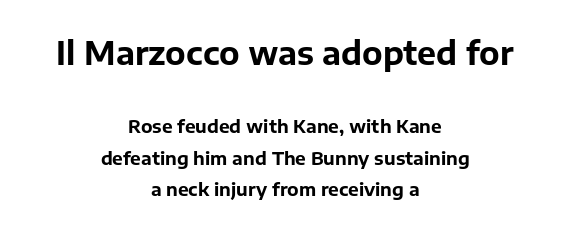
This sample has the flowing, uneven cadence of proportional lettering. A full-strength bold gives these letters their thick strokes. Bigger letters appear in the top chunk; the bottom chunk is reduced. Typeset on center — no edge is straight. This rendering employs a face without finishing strokes, i.e., a sans-serif.
